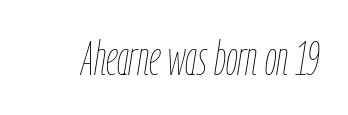
Q: Is the text bold? A: No.
Q: Is the text italic (slanted)? A: Yes, it leans right by about 9 degrees.
Q: Is the text underlined? A: No.
Q: Is the spacing between letters normal or unusually wide? A: Normal.
Q: Width (condensed, normal, or wide)? A: Condensed.
Q: Stroke contrast? A: Low.
Q: x-height? A: Medium.
Q: Monospaced? A: No.
